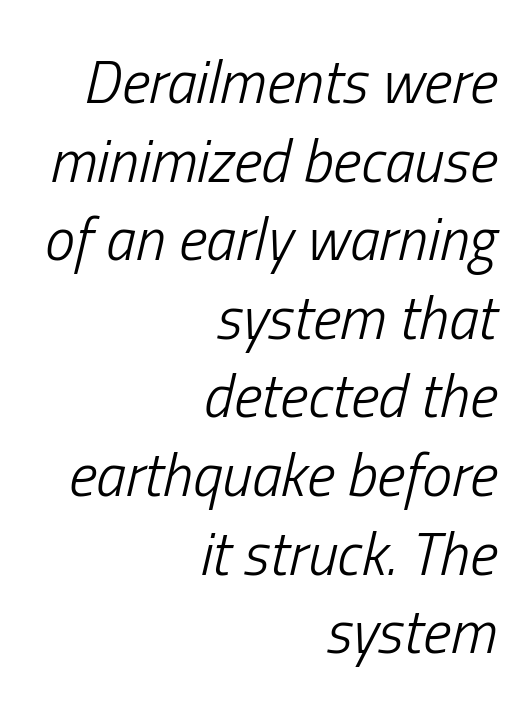
Q: Is the text bold? A: No.
Q: Is the text italic (slanted)? A: Yes, it leans right by about 13 degrees.
Q: Is the text underlined? A: No.
Q: How is the paragraph aligned? A: Right-aligned.
Q: Is the spacing between letters normal or unusually wide? A: Normal.
Q: Is the spacing between lines tight, normal or loose? A: Normal.
Q: Width (condensed, normal, or wide)? A: Condensed.
Q: Stroke contrast? A: Low.
Q: x-height? A: Medium.
Q: Monospaced? A: No.
